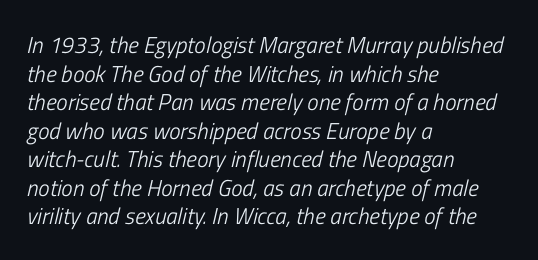
The typography opts for an oblique posture over an upright one. The string is rendered with underlining switched off. There is no visible air inserted between adjacent glyphs. The letters look calm and open, with moderate or lighter stems. Teacher's note: observe the even left margin — that is flush-left alignment.
